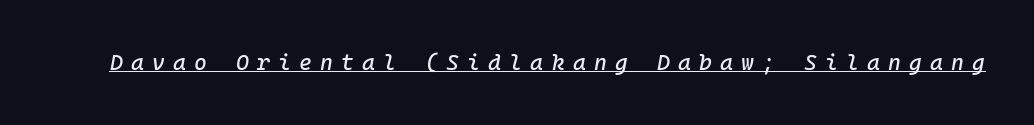
The image shows 22 px text type, italic (leaning right); set unusually wide letter spacing (+0.37 em), underlined.
